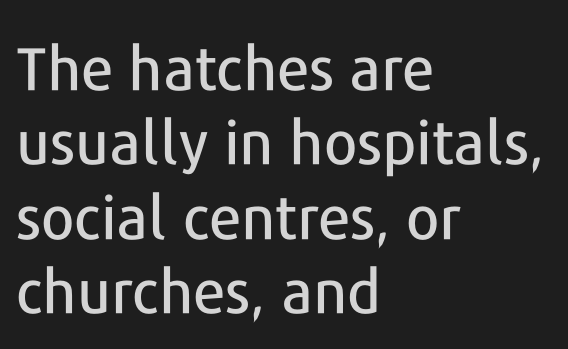
The image shows 60 px sans-serif type, upright; set left-aligned, line spacing 1.24x, normal letter spacing, not underlined; low stroke contrast and a medium x-height.
